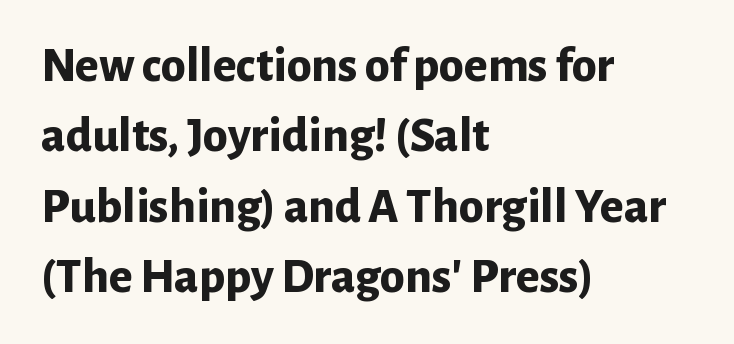
The image shows 50 px bold sans-serif type, upright; set left-aligned, normal line spacing (1.41x), normal letter spacing, not underlined; low stroke contrast and a medium x-height.
